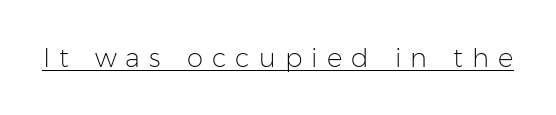
Q: Is the text bold? A: No.
Q: Is the text italic (slanted)? A: No, it is upright.
Q: Is the text underlined? A: Yes.
Q: Is the spacing between letters normal or unusually wide? A: Unusually wide.
